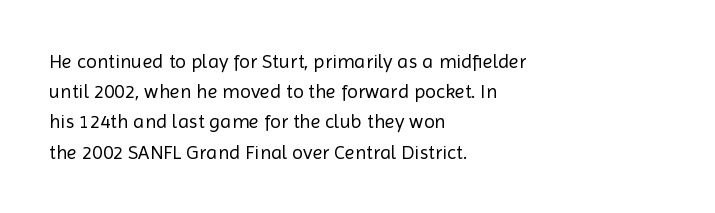
Q: Is the text bold? A: No.
Q: Is the text italic (slanted)? A: No, it is upright.
Q: Is the text underlined? A: No.
Q: How is the paragraph aligned? A: Left-aligned.
Q: Is the spacing between letters normal or unusually wide? A: Normal.
Q: Is the spacing between lines tight, normal or loose? A: Normal.
